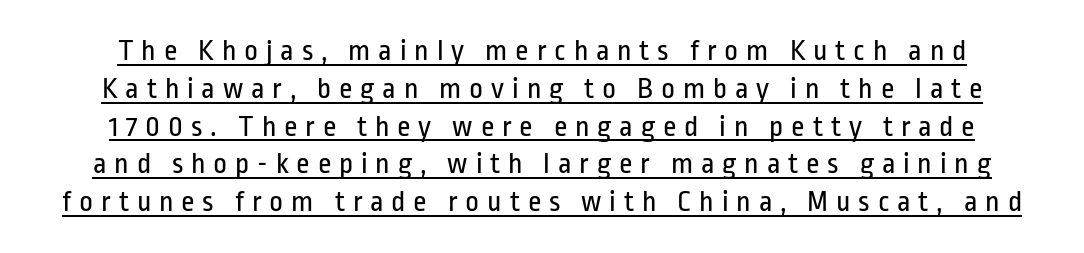
Weight class: somewhere from thin through regular. Every stem runs plumb, perpendicular to the baseline. Students, observe the line beneath the letters — that is underlining. The tracking jumps out immediately: characters are airy and widely separated.
